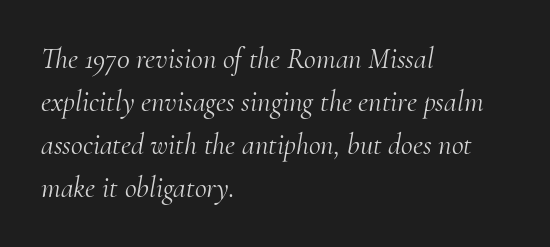
Q: Is the text bold? A: No.
Q: Is the text italic (slanted)? A: Yes, it leans right by about 10 degrees.
Q: Is the typeface a serif or a sans-serif typeface? A: Serif.
Q: Is the text underlined? A: No.
Q: How is the paragraph aligned? A: Left-aligned.
Q: Is the spacing between letters normal or unusually wide? A: Normal.
Q: Is the spacing between lines tight, normal or loose? A: Normal.
Q: Width (condensed, normal, or wide)? A: Normal.
Q: Stroke contrast? A: Medium.
Q: x-height? A: Small.
Q: Monospaced? A: No.
